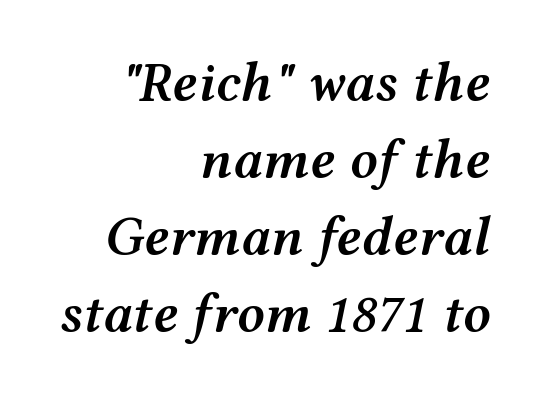
Q: Is the text bold? A: Semi-bold.
Q: Is the text italic (slanted)? A: Yes, it leans right by about 12 degrees.
Q: Is the text underlined? A: No.
Q: How is the paragraph aligned? A: Right-aligned.
Q: Is the spacing between letters normal or unusually wide? A: Normal.
Q: Is the spacing between lines tight, normal or loose? A: Normal.
Q: Width (condensed, normal, or wide)? A: Wide.
Q: Stroke contrast? A: Medium.
Q: x-height? A: Medium.
Q: Monospaced? A: No.
